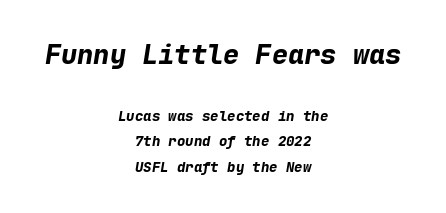
The image shows 27 px bold type, italic (leaning right); set centered, line spacing 1.8x, normal letter spacing, not underlined; the first (top) block is 1.93x larger.
